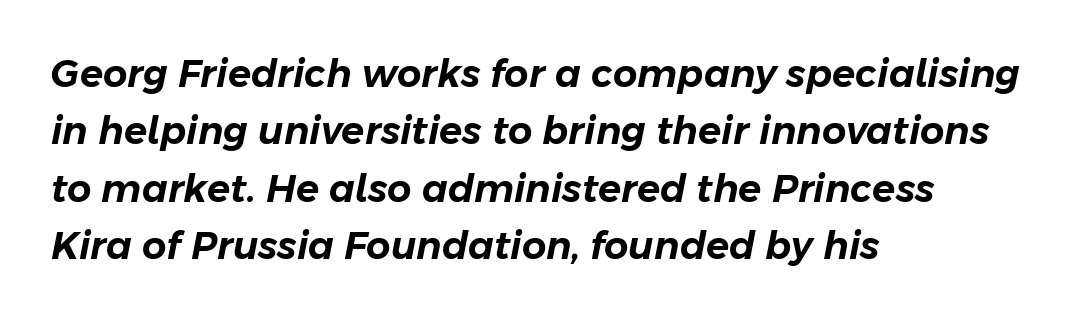
Observe the ordinary spacing: letters are neighbours, not strangers. Italic: yes, the glyphs are oblique. Each letter keeps its own natural width here, so spacing adapts to shape. Descenders hang freely into open space. A student would call this left alignment; a typographer would say flush left, rag right. The vertical gap from one line to the next is medium.
